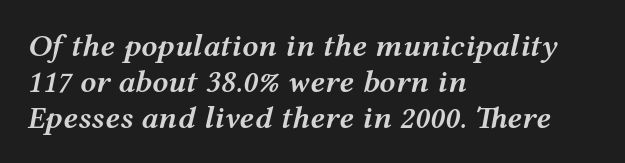
{"italic": "yes", "lean": "right", "slant_degrees": 12, "bold": "semi", "weight": "semibold", "width": "wide", "stroke_contrast": "medium", "x_height": "medium", "monospaced": "no", "underline": "no", "align": "left", "line_spacing": "tight", "line_spacing_ratio": 1.12, "letter_spacing": "normal", "letter_spacing_em": 0.0, "glyph_px": 32}
